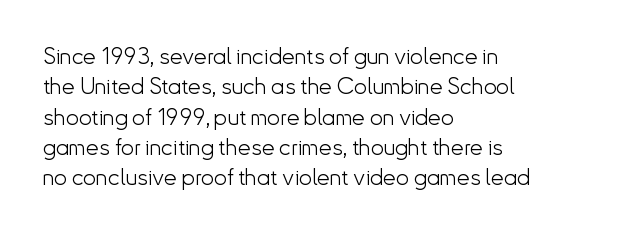
The image shows 23 px text type, upright; set left-aligned, normal line spacing (1.32x), normal letter spacing, not underlined.
